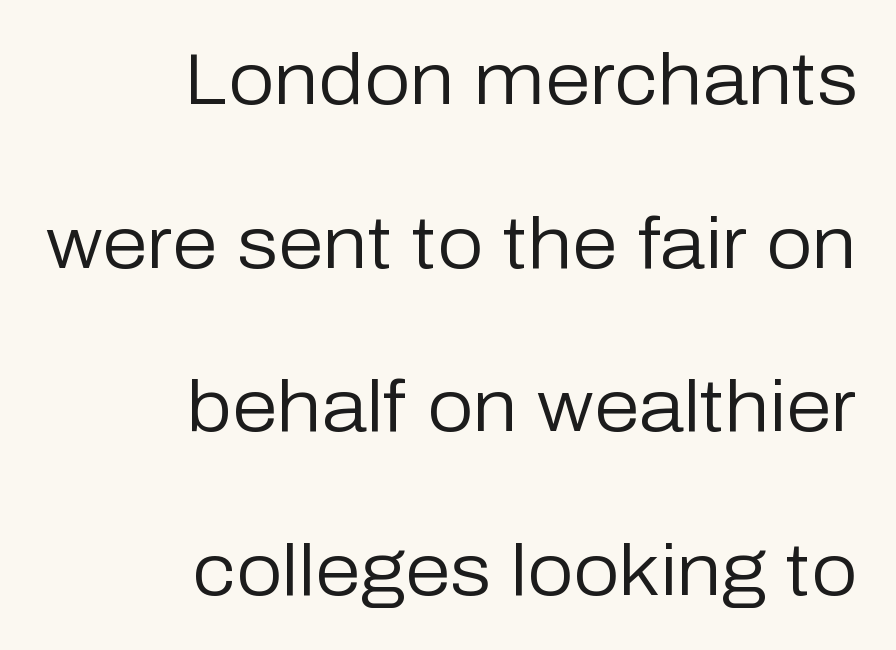
Q: Is the text bold? A: No.
Q: Is the text italic (slanted)? A: No, it is upright.
Q: Is the typeface a serif or a sans-serif typeface? A: Sans-serif.
Q: Is the text underlined? A: No.
Q: How is the paragraph aligned? A: Right-aligned.
Q: Is the spacing between letters normal or unusually wide? A: Normal.
Q: Is the spacing between lines tight, normal or loose? A: Loose.
Q: Width (condensed, normal, or wide)? A: Normal.
Q: Stroke contrast? A: Low.
Q: x-height? A: Medium.
Q: Monospaced? A: No.
